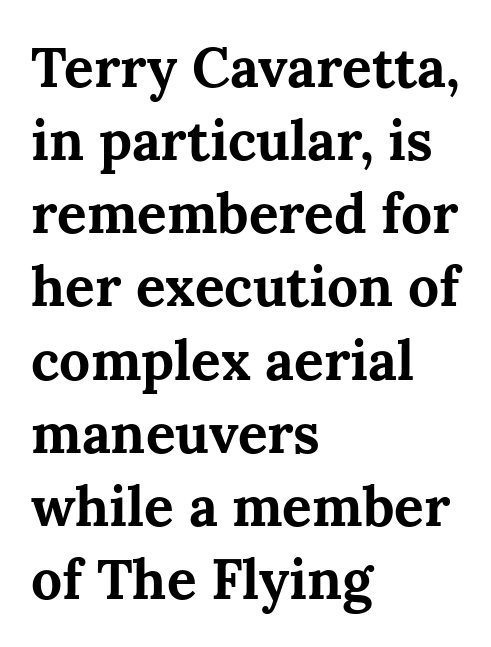
{"serif": "yes", "italic": "no", "bold": "yes", "weight": "bold", "width": "normal", "stroke_contrast": "medium", "x_height": "medium", "monospaced": "no", "underline": "no", "align": "left", "line_spacing": "normal", "line_spacing_ratio": 1.33, "letter_spacing": "normal", "letter_spacing_em": 0.0, "glyph_px": 55}
